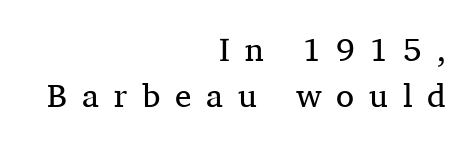
The image shows 33 px regular-weight serif type, upright; set right-aligned, normal line spacing (1.39x), unusually wide letter spacing (+0.45 em), not underlined; medium stroke contrast and a medium x-height.
